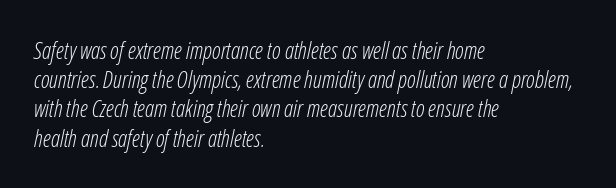
{"italic": "yes", "lean": "right", "slant_degrees": 12, "bold": "no", "underline": "no", "align": "left", "line_spacing": "normal", "line_spacing_ratio": 1.27, "letter_spacing": "normal", "letter_spacing_em": 0.0, "glyph_px": 23}
